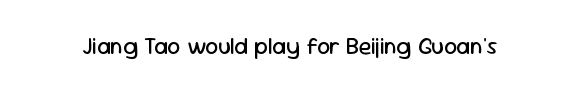
{"italic": "no", "bold": "no", "underline": "no", "letter_spacing": "normal", "letter_spacing_em": 0.0, "glyph_px": 23}
